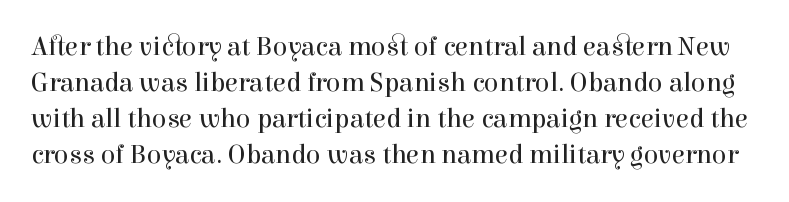
{"italic": "no", "bold": "no", "underline": "no", "line_spacing": "normal", "line_spacing_ratio": 1.33, "letter_spacing": "normal", "letter_spacing_em": 0.0, "glyph_px": 27}
